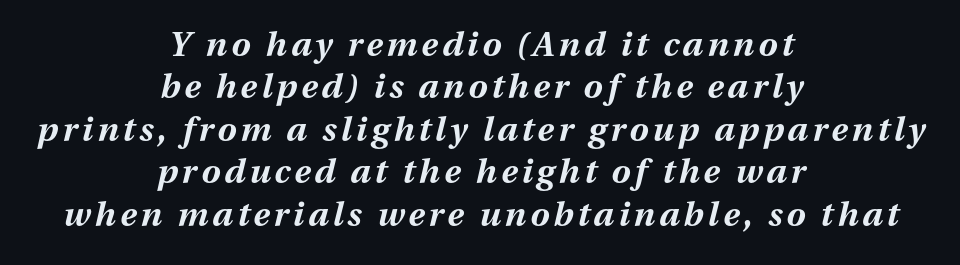
The baseline area is clear. Regarding leading, the lines here are spaced in the standard way. Does the copy run flush right? No — it is centered line by line. Typographic density is high because the face is bold. Here the designer chose a conventional face with non-uniform glyph widths. Posture: slanted.
